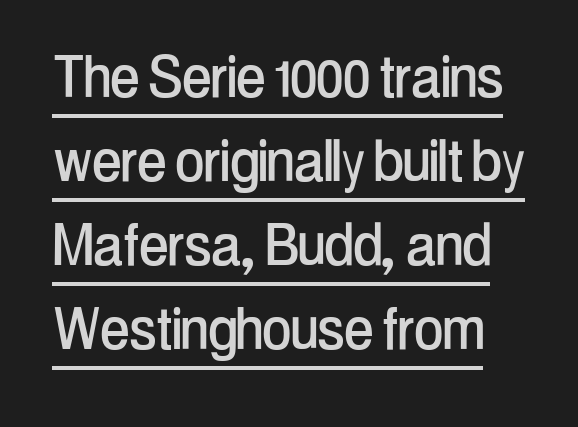
Posture: upright roman. Compared with typical body copy, the letter spacing here is the same. Like a heading marked for emphasis, these lines bear an underscore. Check where the strokes stop: nothing finishes them off — pure sans. A typesetter would call this proportional, since set widths differ per character.
